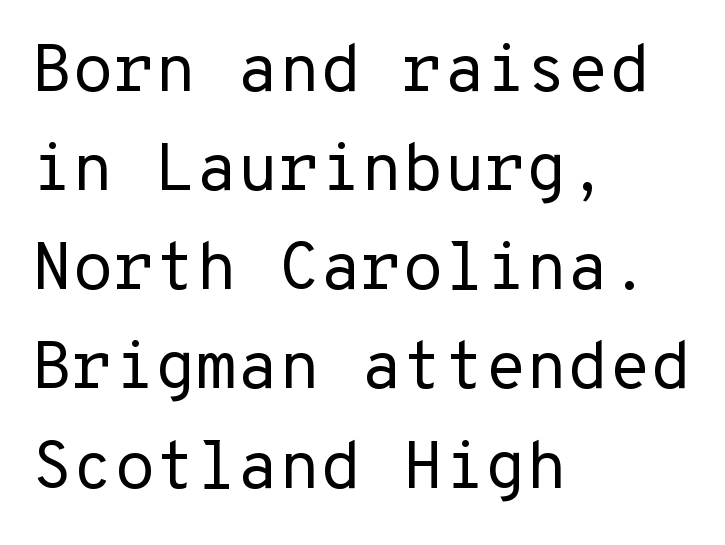
The image shows 67 px regular-weight sans-serif type, upright; set left-aligned, normal line spacing (1.48x), normal letter spacing, not underlined; low stroke contrast and a medium x-height.
